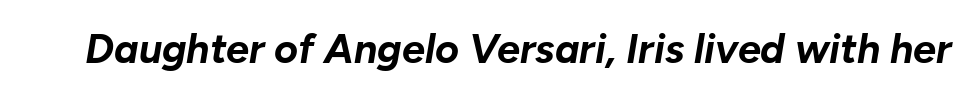
{"italic": "yes", "lean": "right", "slant_degrees": 10, "bold": "yes", "weight": "bold", "width": "normal", "stroke_contrast": "low", "x_height": "medium", "monospaced": "no", "underline": "no", "letter_spacing": "normal", "letter_spacing_em": 0.0, "glyph_px": 41}
